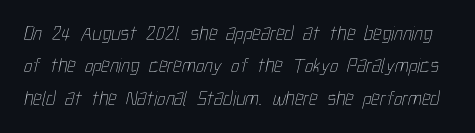
The image shows 21 px text type; set normal line spacing (1.54x), normal letter spacing, not underlined.
